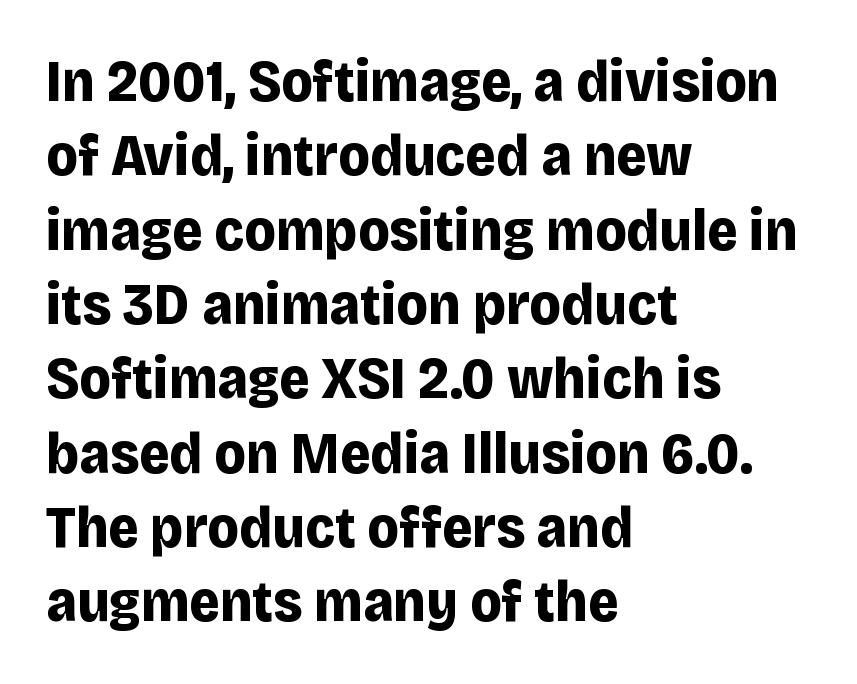
{"serif": "no", "italic": "no", "bold": "yes", "weight": "bold", "width": "normal", "stroke_contrast": "low", "x_height": "large", "monospaced": "no", "underline": "no", "align": "left", "line_spacing": "normal", "line_spacing_ratio": 1.26, "letter_spacing": "normal", "letter_spacing_em": 0.0, "glyph_px": 59}
